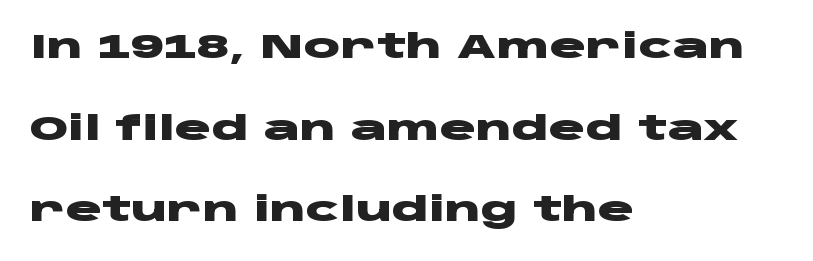
The image shows 34 px heavy, wide sans-serif type, upright; set left-aligned, loose line spacing (2.4x), normal letter spacing, not underlined; low stroke contrast and a large x-height.
